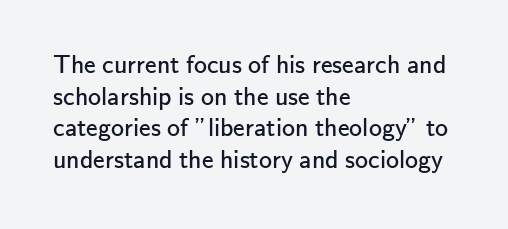
Q: Is the text bold? A: No.
Q: Is the text italic (slanted)? A: No, it is upright.
Q: Is the text underlined? A: No.
Q: How is the paragraph aligned? A: Left-aligned.
Q: Is the spacing between letters normal or unusually wide? A: Normal.
